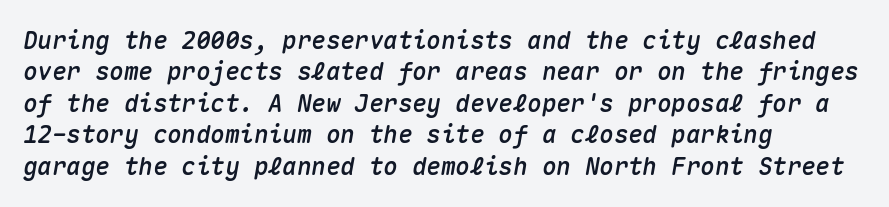
The image shows 24 px text type, italic (leaning right); set left-aligned, normal line spacing (1.31x), normal letter spacing, not underlined.
